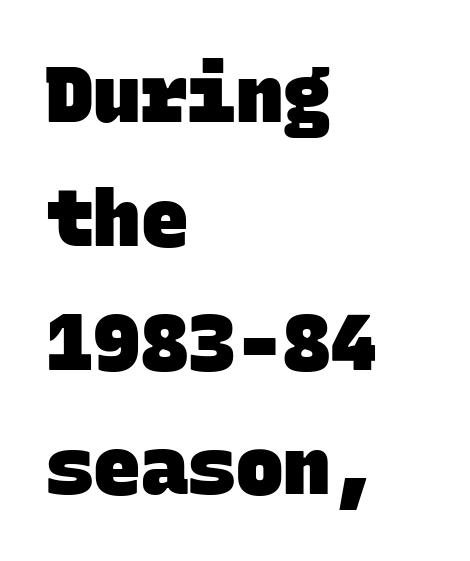
The image shows 79 px heavy sans-serif type, monospaced; set left-aligned, normal line spacing (1.57x), normal letter spacing, not underlined; low stroke contrast and a large x-height.
